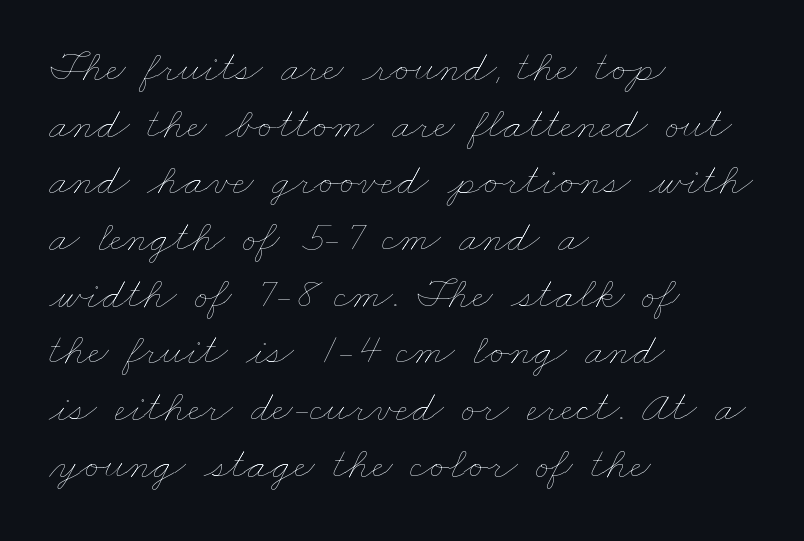
Q: Is the text bold? A: No.
Q: Is the text underlined? A: No.
Q: How is the paragraph aligned? A: Left-aligned.
Q: Is the spacing between letters normal or unusually wide? A: Normal.
Q: Is the spacing between lines tight, normal or loose? A: Normal.
Q: Width (condensed, normal, or wide)? A: Wide.
Q: Stroke contrast? A: Low.
Q: x-height? A: Small.
Q: Monospaced? A: No.
